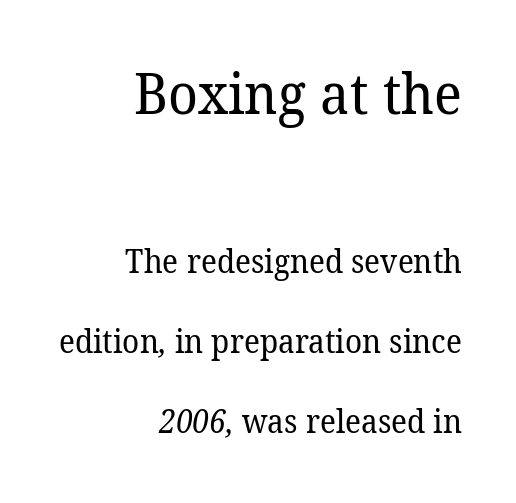
{"serif": "yes", "bold": "no", "weight": "regular", "width": "normal", "stroke_contrast": "low", "x_height": "medium", "monospaced": "no", "underline": "no", "align": "right", "line_spacing": "loose", "line_spacing_ratio": 2.49, "letter_spacing": "normal", "letter_spacing_em": 0.0, "larger_block": "first", "size_ratio": 1.75, "glyph_px": 56}
